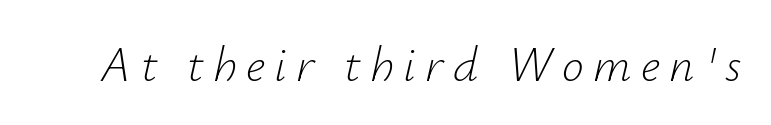
The image shows 49 px light type, italic (leaning right); set not underlined; low stroke contrast and a small x-height.
